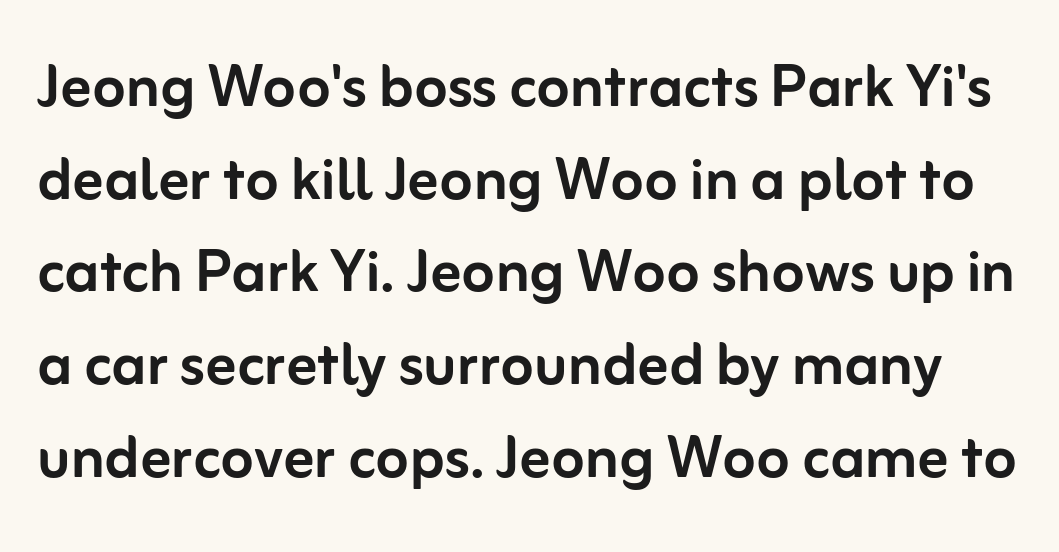
{"serif": "no", "italic": "no", "width": "normal", "stroke_contrast": "low", "x_height": "medium", "monospaced": "no", "underline": "no", "line_spacing_ratio": 1.22, "letter_spacing": "normal", "letter_spacing_em": 0.0, "glyph_px": 76}
